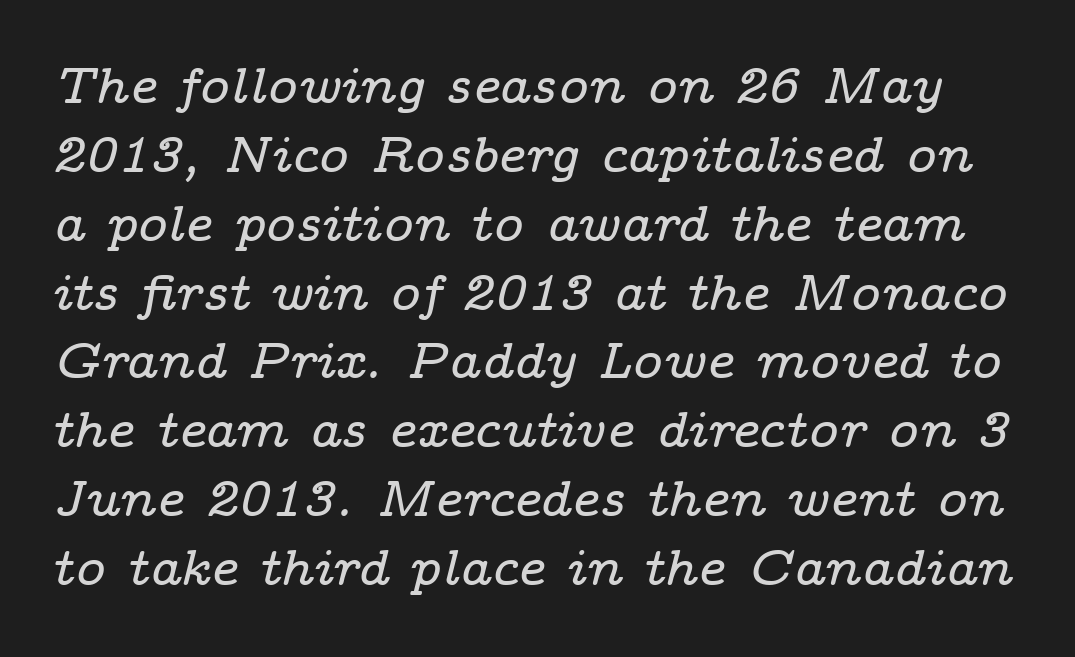
{"serif": "yes", "italic": "yes", "lean": "right", "slant_degrees": 14, "width": "wide", "stroke_contrast": "low", "x_height": "medium", "monospaced": "no", "underline": "no", "line_spacing": "normal", "line_spacing_ratio": 1.35, "letter_spacing": "normal", "letter_spacing_em": 0.0, "glyph_px": 51}
